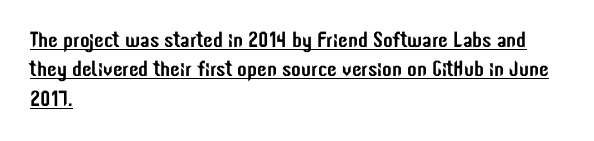
The image shows 22 px text type, upright; set left-aligned, normal line spacing (1.33x), normal letter spacing, underlined.
